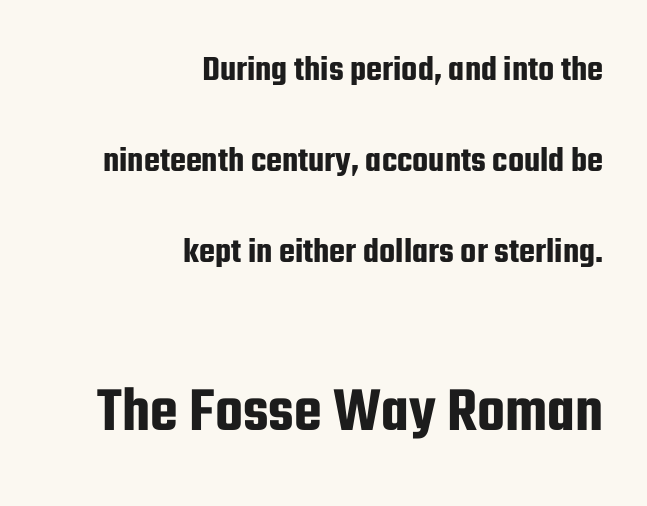
The image shows 64 px condensed sans-serif type, upright; set right-aligned, loose line spacing (2.46x), normal letter spacing, not underlined; the second (bottom) block is 1.73x larger; low stroke contrast and a medium x-height.
